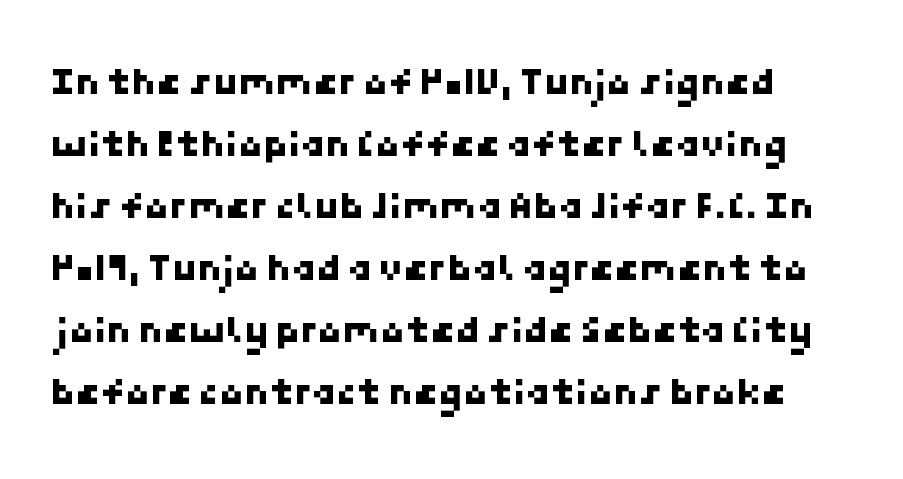
A typesetter would call this leading conventional body-copy spacing. The letters carry no serifs — their stems end cleanly without finishing strokes. Nobody touched the tracking dial on this one. The space directly below the letters is spotless.
